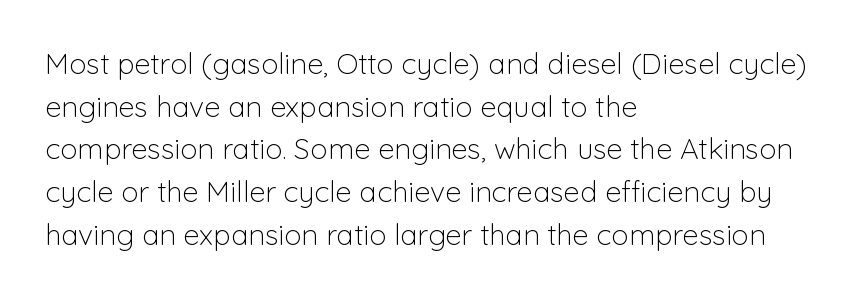
{"serif": "no", "italic": "no", "bold": "no", "weight": "light", "width": "normal", "stroke_contrast": "low", "x_height": "medium", "monospaced": "no", "underline": "no", "align": "left", "line_spacing": "normal", "line_spacing_ratio": 1.47, "letter_spacing": "normal", "letter_spacing_em": 0.0, "glyph_px": 29}
